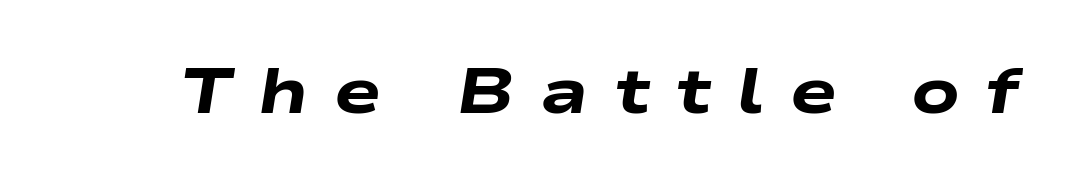
{"italic": "yes", "lean": "right", "slant_degrees": 9, "bold": "yes", "weight": "heavy", "width": "wide", "stroke_contrast": "low", "x_height": "medium", "monospaced": "no", "underline": "no", "letter_spacing": "wide", "letter_spacing_em": 0.41, "glyph_px": 63}
